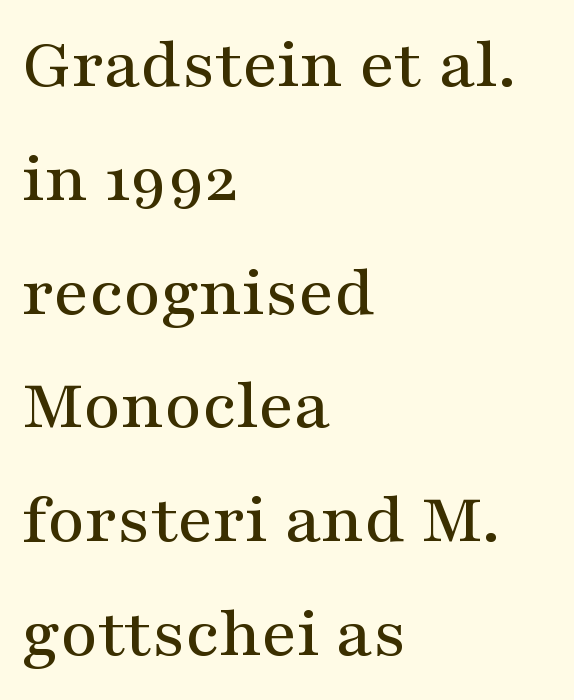
Q: Is the text italic (slanted)? A: No, it is upright.
Q: Is the typeface a serif or a sans-serif typeface? A: Serif.
Q: Is the text underlined? A: No.
Q: How is the paragraph aligned? A: Left-aligned.
Q: Is the spacing between letters normal or unusually wide? A: Normal.
Q: Is the spacing between lines tight, normal or loose? A: Normal.
Q: Width (condensed, normal, or wide)? A: Wide.
Q: Stroke contrast? A: Medium.
Q: x-height? A: Medium.
Q: Monospaced? A: No.
